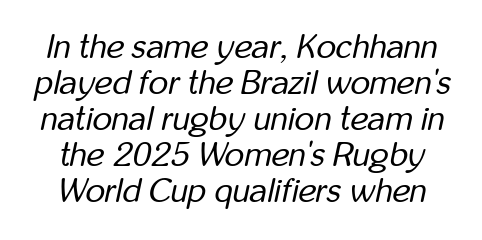
Compared with ordinary roman type, these characters are visibly tilted. These lines are rendered in a variable-pitch font. The gaps between neighbouring characters are ordinary and unremarkable. The lines are packed closely together with very little leading. These glyphs show unthickened strokes, regular width or finer.
